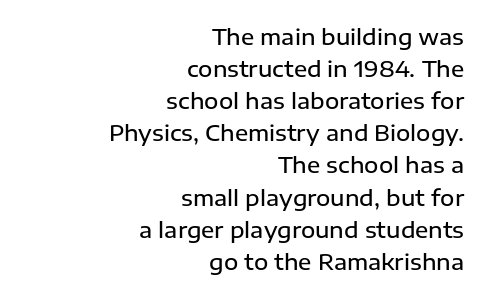
The image shows 22 px text type, upright; set right-aligned, normal line spacing (1.46x), normal letter spacing, not underlined.
